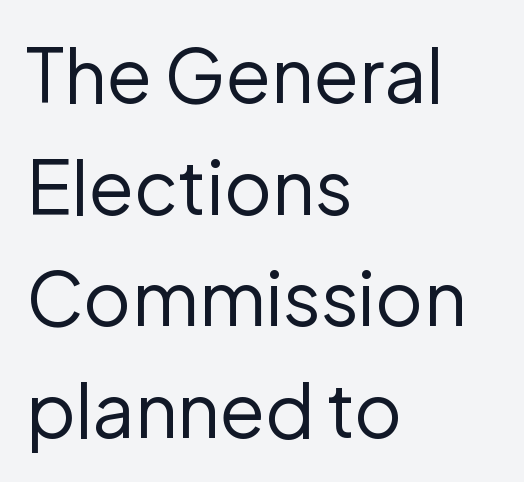
Q: Is the text bold? A: No.
Q: Is the text italic (slanted)? A: No, it is upright.
Q: Is the typeface a serif or a sans-serif typeface? A: Sans-serif.
Q: Is the text underlined? A: No.
Q: How is the paragraph aligned? A: Left-aligned.
Q: Is the spacing between letters normal or unusually wide? A: Normal.
Q: Is the spacing between lines tight, normal or loose? A: Normal.
Q: Width (condensed, normal, or wide)? A: Normal.
Q: Stroke contrast? A: Low.
Q: x-height? A: Medium.
Q: Monospaced? A: No.
